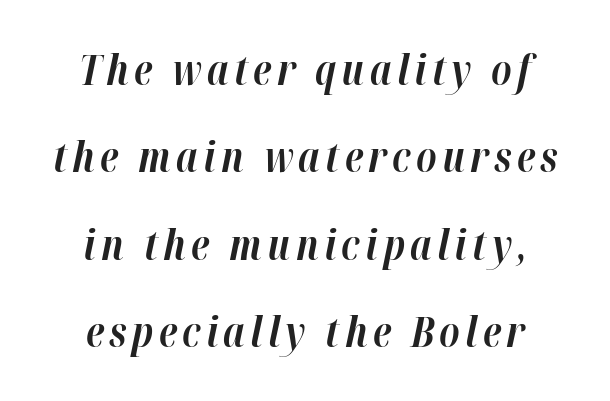
Honestly, there is no underline to notice here at all. Teacher's note: observe the equal gaps on both sides — that is centered alignment. What weight is shown? A full bold with thick strokes. Here the designer chose a conventional face with non-uniform glyph widths.
